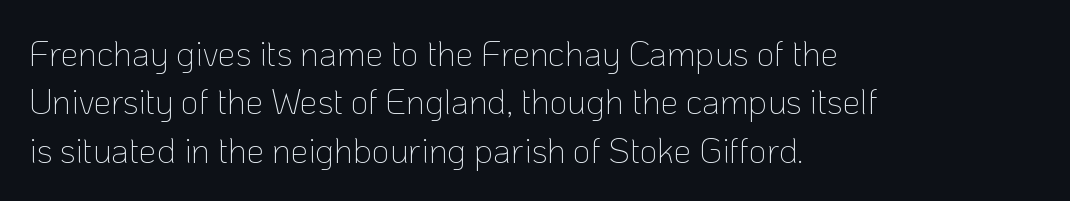
The image shows 35 px thin sans-serif type, upright; set left-aligned, normal line spacing (1.38x), normal letter spacing, not underlined; low stroke contrast and a medium x-height.
